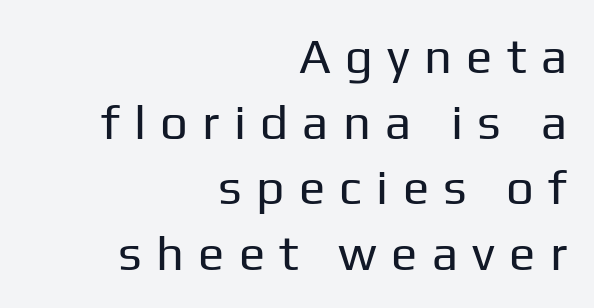
Q: Is the text bold? A: No.
Q: Is the text italic (slanted)? A: No, it is upright.
Q: Is the typeface a serif or a sans-serif typeface? A: Sans-serif.
Q: Is the text underlined? A: No.
Q: How is the paragraph aligned? A: Right-aligned.
Q: Is the spacing between letters normal or unusually wide? A: Unusually wide.
Q: Is the spacing between lines tight, normal or loose? A: Normal.
Q: Width (condensed, normal, or wide)? A: Normal.
Q: Stroke contrast? A: Low.
Q: x-height? A: Medium.
Q: Monospaced? A: No.
